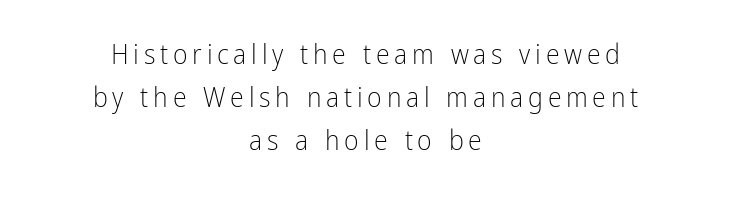
The baseline area is clear. Vertical stems look standard width or narrower in stroke. The paragraph has two soft edges and a firm central axis. Looks like regular typesetting: each glyph gets only the width it needs. Look at the bottom of the vertical strokes: they stop flat, with no serifs. The lines sit at an ordinary, default distance from one another.
